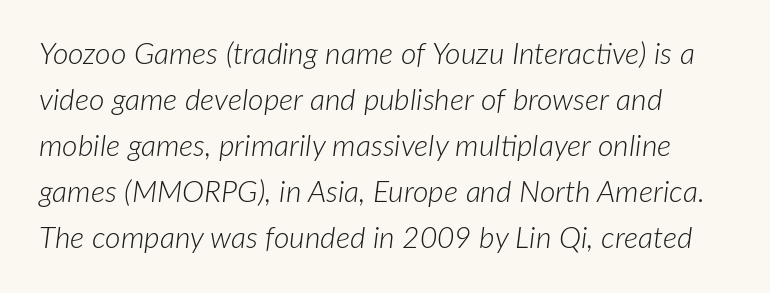
Q: Is the text bold? A: No.
Q: Is the text italic (slanted)? A: Yes, it leans right by about 7 degrees.
Q: Is the text underlined? A: No.
Q: Is the spacing between letters normal or unusually wide? A: Normal.
Q: Is the spacing between lines tight, normal or loose? A: Normal.
Q: Width (condensed, normal, or wide)? A: Normal.
Q: Stroke contrast? A: Low.
Q: x-height? A: Medium.
Q: Monospaced? A: No.
